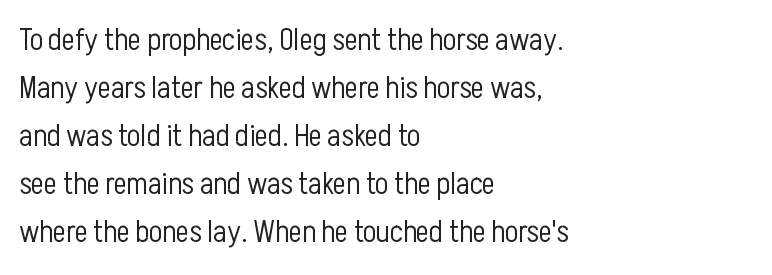
A student would call this left alignment; a typographer would say flush left, rag right. Each letter keeps its own natural width here, so spacing adapts to shape. The foot of each line stays bare and open. The typeface has the unassuming heft of standard copy or less.
